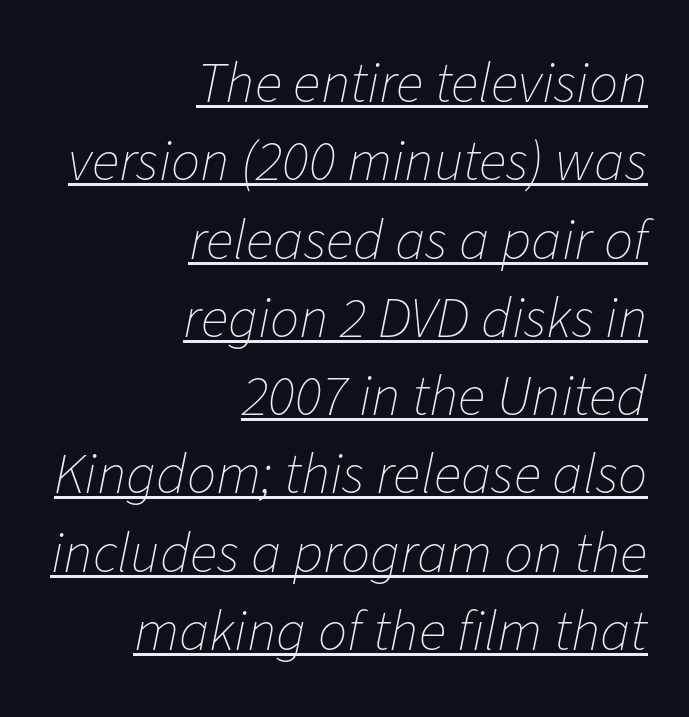
{"italic": "yes", "lean": "right", "slant_degrees": 11, "bold": "no", "weight": "thin", "width": "normal", "stroke_contrast": "low", "x_height": "medium", "monospaced": "no", "underline": "yes", "align": "right", "line_spacing": "normal", "line_spacing_ratio": 1.35, "letter_spacing": "normal", "letter_spacing_em": 0.0, "glyph_px": 58}
